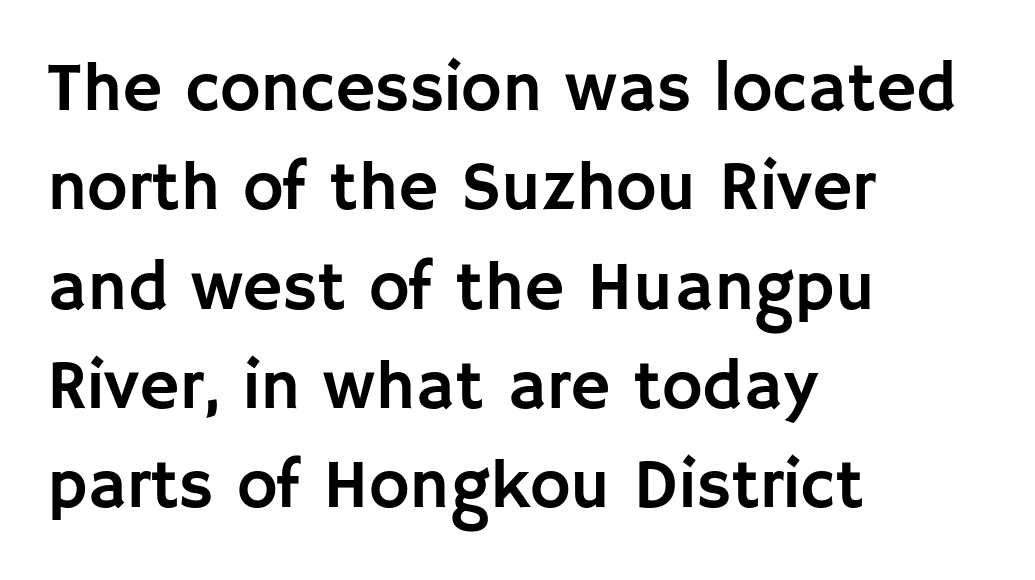
Spacing verdict: proportional, widths tailored to each character. Just letters on the line, the space beneath them empty. Characters remain perfectly vertical along every line. This sample uses a sans-serif face.
